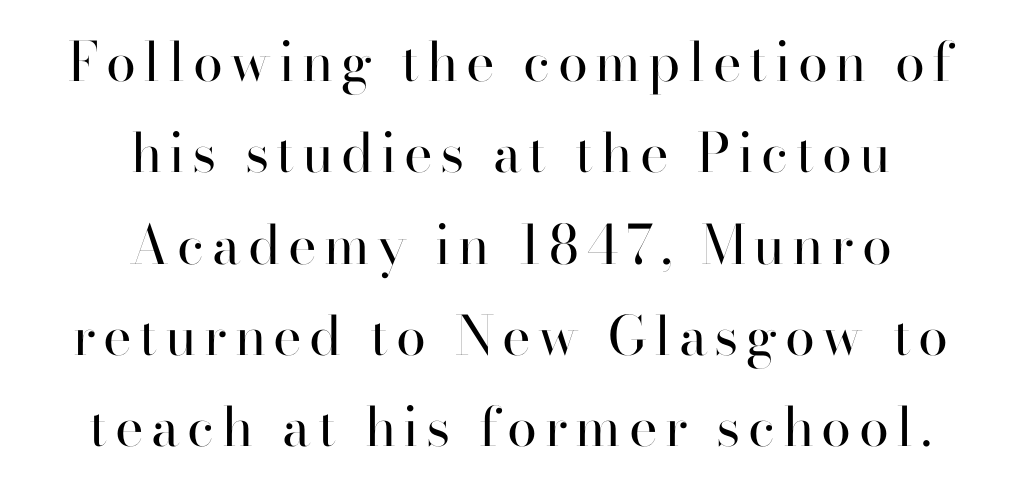
The image shows 54 px regular-weight sans-serif type, upright; set centered, normal line spacing (1.69x), not underlined; high stroke contrast and a small x-height.
